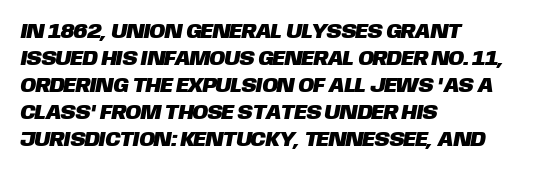
{"underline": "no", "align": "left", "line_spacing": "normal", "line_spacing_ratio": 1.28, "letter_spacing": "normal", "letter_spacing_em": 0.0, "glyph_px": 21}
